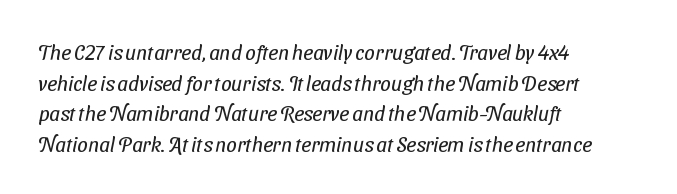
The image shows 21 px text type; set left-aligned, normal line spacing (1.46x), normal letter spacing, not underlined.
